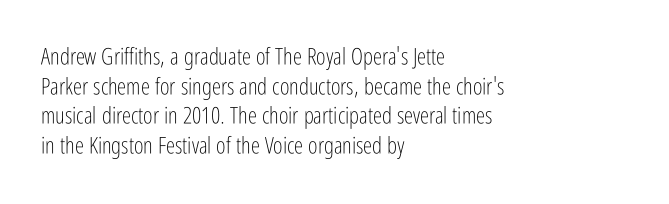
Q: Is the text bold? A: No.
Q: Is the text italic (slanted)? A: No, it is upright.
Q: Is the text underlined? A: No.
Q: How is the paragraph aligned? A: Left-aligned.
Q: Is the spacing between letters normal or unusually wide? A: Normal.
Q: Is the spacing between lines tight, normal or loose? A: Normal.
